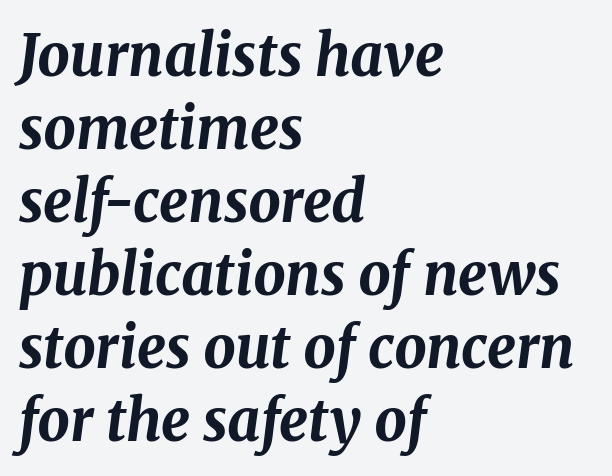
Q: Is the text bold? A: Yes.
Q: Is the text italic (slanted)? A: Yes, it leans right by about 8 degrees.
Q: Is the text underlined? A: No.
Q: How is the paragraph aligned? A: Left-aligned.
Q: Is the spacing between letters normal or unusually wide? A: Normal.
Q: Is the spacing between lines tight, normal or loose? A: Normal.
Q: Width (condensed, normal, or wide)? A: Normal.
Q: Stroke contrast? A: Medium.
Q: x-height? A: Medium.
Q: Monospaced? A: No.
